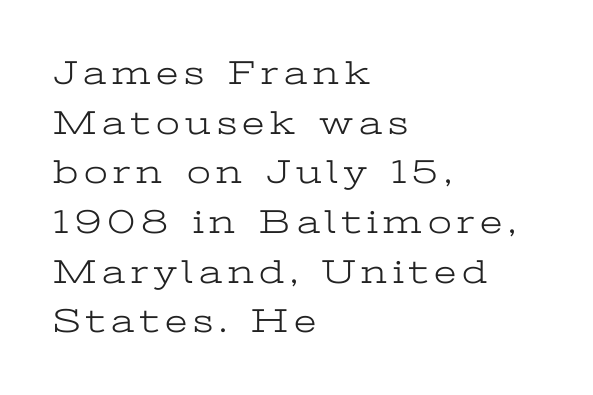
The image shows 34 px light, wide serif type, upright; set left-aligned, normal line spacing (1.46x), not underlined; low stroke contrast and a medium x-height.
